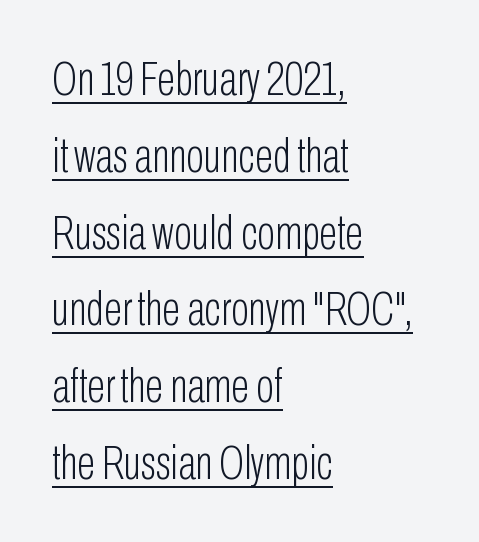
{"serif": "no", "italic": "no", "bold": "no", "weight": "light", "width": "condensed", "stroke_contrast": "low", "x_height": "medium", "monospaced": "no", "underline": "yes", "align": "left", "line_spacing": "normal", "line_spacing_ratio": 1.6, "letter_spacing": "normal", "letter_spacing_em": 0.0, "glyph_px": 48}
